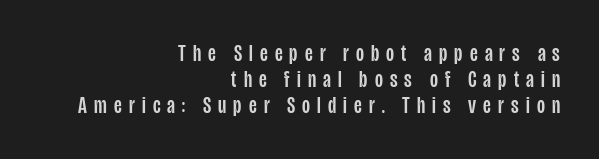
{"italic": "no", "underline": "no", "align": "right", "line_spacing": "tight", "line_spacing_ratio": 1.13, "letter_spacing": "wide", "letter_spacing_em": 0.31, "glyph_px": 23}
